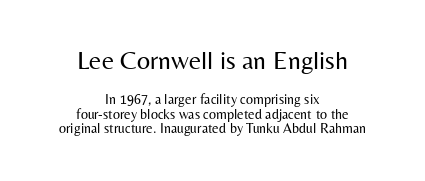
{"italic": "no", "bold": "no", "underline": "no", "align": "center", "line_spacing": "tight", "line_spacing_ratio": 1.02, "letter_spacing": "normal", "letter_spacing_em": 0.0, "larger_block": "first", "size_ratio": 1.86, "glyph_px": 26}
